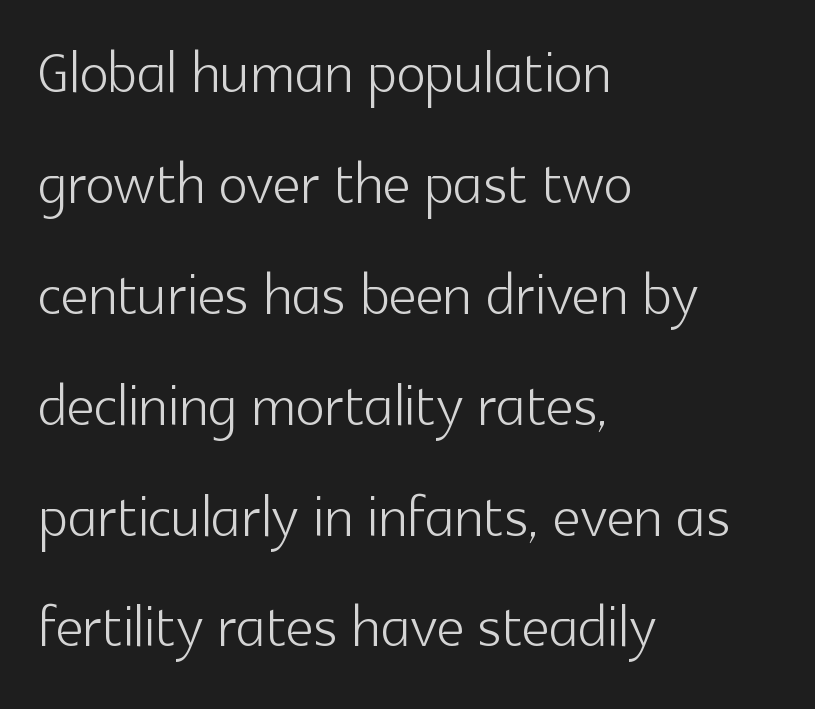
The paragraph has a hard left edge and a soft right edge. Does the leading feel generous? No, just average. Tracking value appears to be zero — textbook default spacing. When letters stand straight like this, we call the style roman or upright. The letters carry no serifs — their stems end cleanly without finishing strokes. Any mark beneath the type? The region is blank.
